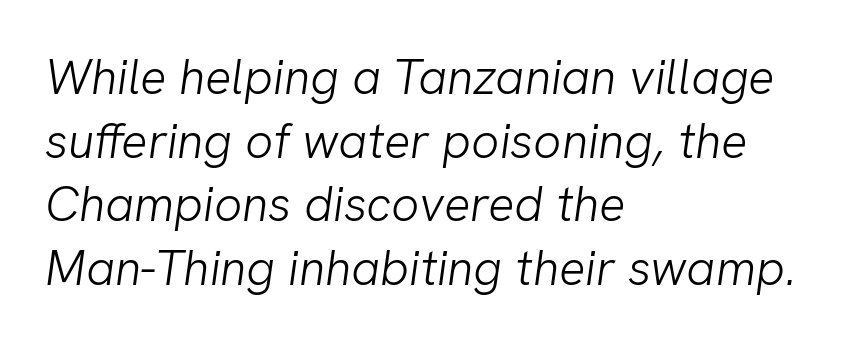
{"serif": "no", "bold": "no", "weight": "light", "width": "normal", "stroke_contrast": "low", "x_height": "medium", "monospaced": "no", "underline": "no", "align": "left", "line_spacing": "normal", "line_spacing_ratio": 1.3, "letter_spacing": "normal", "letter_spacing_em": 0.0, "glyph_px": 49}
